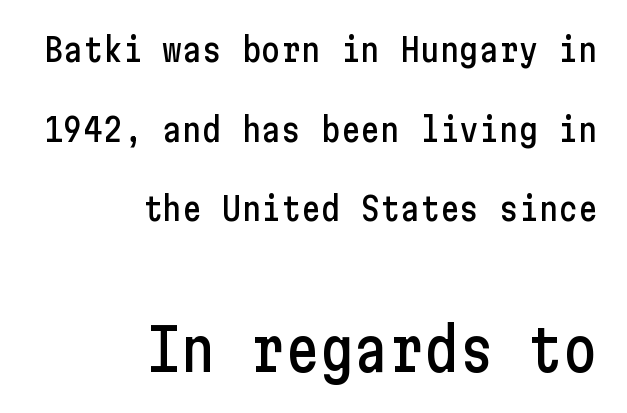
{"serif": "no", "italic": "no", "width": "condensed", "stroke_contrast": "low", "x_height": "medium", "underline": "no", "align": "right", "line_spacing": "loose", "line_spacing_ratio": 2.41, "letter_spacing": "normal", "letter_spacing_em": 0.0, "larger_block": "second", "size_ratio": 1.76, "glyph_px": 58}
